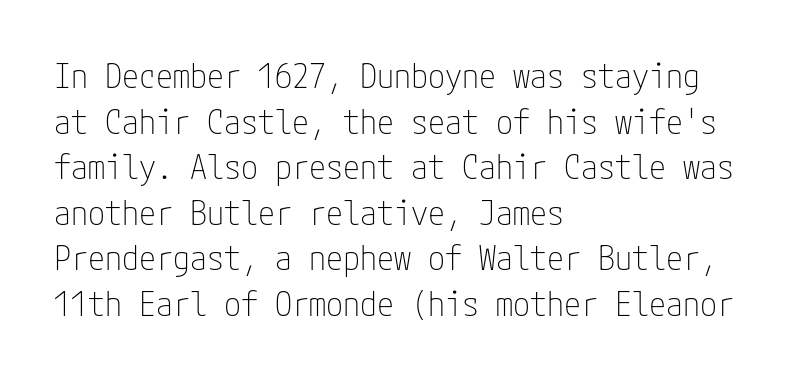
The image shows 34 px thin, condensed sans-serif type, upright; set left-aligned, normal line spacing (1.34x), normal letter spacing, not underlined; low stroke contrast and a medium x-height.
